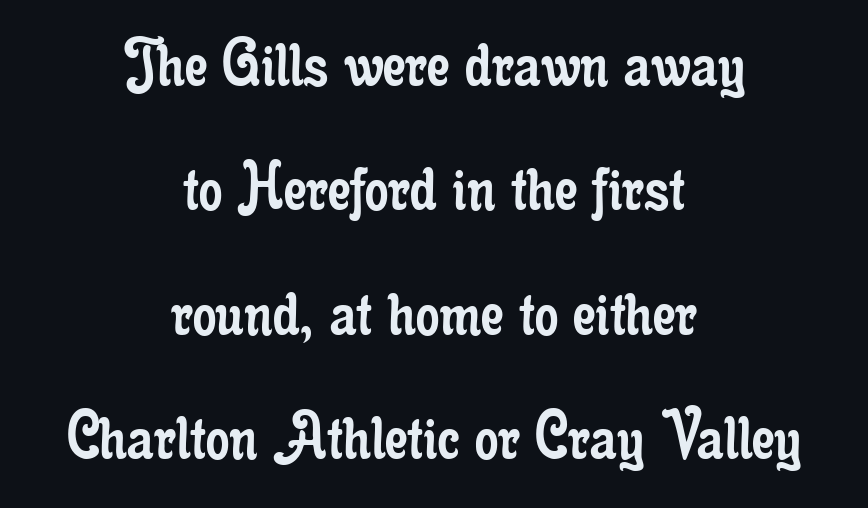
The image shows 74 px regular-weight, condensed serif type, upright; set centered, normal line spacing (1.68x), normal letter spacing, not underlined; low stroke contrast and a small x-height.
